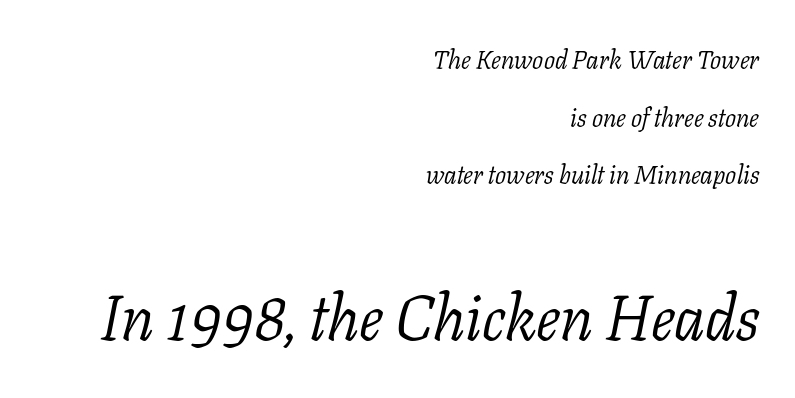
{"serif": "yes", "italic": "yes", "lean": "right", "slant_degrees": 11, "bold": "no", "weight": "light", "width": "normal", "stroke_contrast": "low", "x_height": "medium", "monospaced": "no", "underline": "no", "align": "right", "line_spacing": "loose", "line_spacing_ratio": 2.22, "letter_spacing": "normal", "letter_spacing_em": 0.0, "larger_block": "second", "size_ratio": 2.46, "glyph_px": 64}
